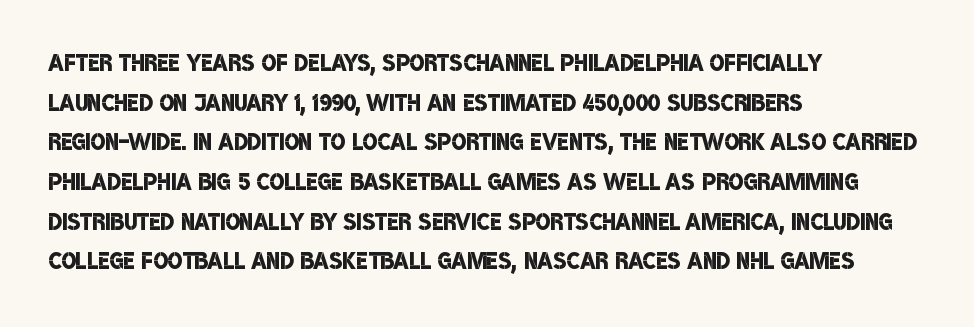
Q: Is the text bold? A: Semi-bold.
Q: Is the typeface a serif or a sans-serif typeface? A: Sans-serif.
Q: Is the text underlined? A: No.
Q: How is the paragraph aligned? A: Left-aligned.
Q: Is the spacing between letters normal or unusually wide? A: Normal.
Q: Is the spacing between lines tight, normal or loose? A: Normal.
Q: Width (condensed, normal, or wide)? A: Condensed.
Q: Stroke contrast? A: Low.
Q: x-height? A: Large.
Q: Monospaced? A: No.
